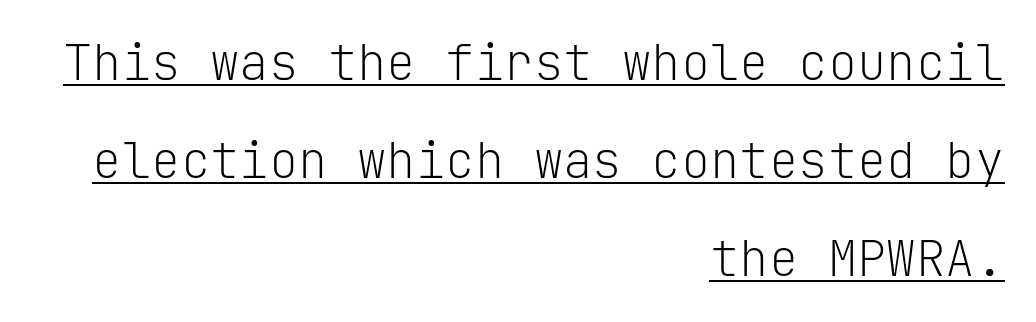
Q: Is the text bold? A: No.
Q: Is the text italic (slanted)? A: No, it is upright.
Q: Is the typeface a serif or a sans-serif typeface? A: Sans-serif.
Q: Is the text underlined? A: Yes.
Q: How is the paragraph aligned? A: Right-aligned.
Q: Is the spacing between letters normal or unusually wide? A: Normal.
Q: Is the spacing between lines tight, normal or loose? A: Loose.
Q: Width (condensed, normal, or wide)? A: Normal.
Q: Stroke contrast? A: Low.
Q: x-height? A: Medium.
Q: Monospaced? A: Yes.
